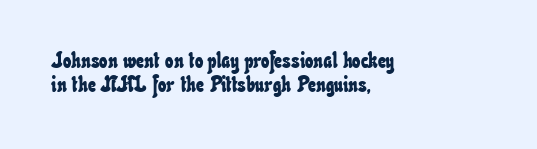
The rag falls on the right side of this text block. Is there much room between lines? No — they nearly touch. Honestly, the letter spacing is just normal — you wouldn't notice it. Check the space under the baseline: it is left empty.
